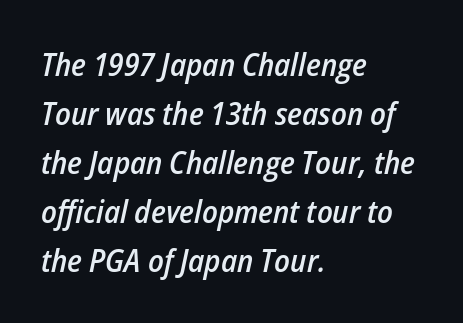
Q: Is the text bold? A: Semi-bold.
Q: Is the text italic (slanted)? A: Yes, it leans right by about 12 degrees.
Q: Is the text underlined? A: No.
Q: How is the paragraph aligned? A: Left-aligned.
Q: Is the spacing between letters normal or unusually wide? A: Normal.
Q: Is the spacing between lines tight, normal or loose? A: Normal.
Q: Width (condensed, normal, or wide)? A: Condensed.
Q: Stroke contrast? A: Low.
Q: x-height? A: Medium.
Q: Monospaced? A: No.
